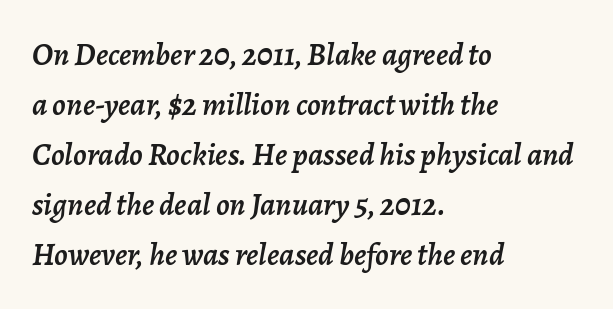
The image shows 32 px text type, italic (leaning right); set left-aligned, normal line spacing (1.56x), normal letter spacing, not underlined; low stroke contrast and a medium x-height.
